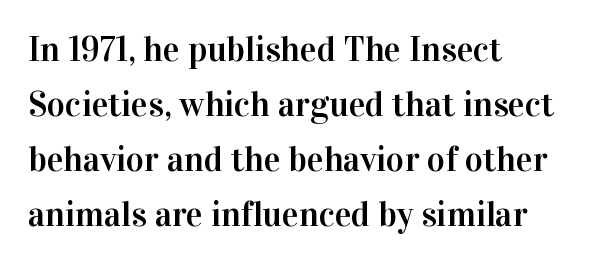
The image shows 35 px serif type, upright; set left-aligned, normal line spacing (1.57x), normal letter spacing, not underlined; high stroke contrast and a medium x-height.
